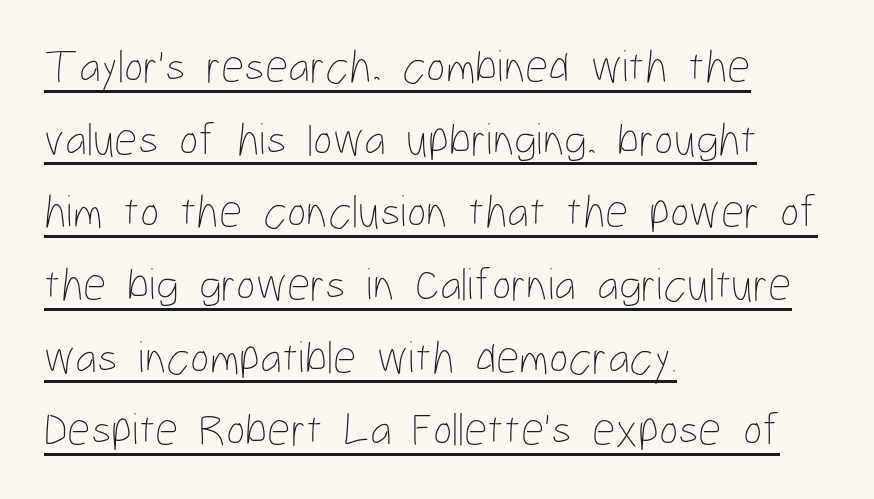
Q: Is the text bold? A: No.
Q: Is the text italic (slanted)? A: No, it is upright.
Q: Is the text underlined? A: Yes.
Q: How is the paragraph aligned? A: Left-aligned.
Q: Is the spacing between letters normal or unusually wide? A: Normal.
Q: Is the spacing between lines tight, normal or loose? A: Normal.
Q: Width (condensed, normal, or wide)? A: Condensed.
Q: Stroke contrast? A: Low.
Q: x-height? A: Medium.
Q: Monospaced? A: No.
